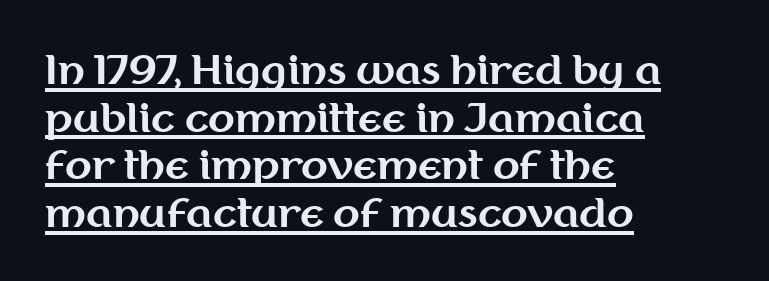
Q: Is the text bold? A: Yes.
Q: Is the text italic (slanted)? A: No, it is upright.
Q: Is the typeface a serif or a sans-serif typeface? A: Sans-serif.
Q: Is the text underlined? A: Yes.
Q: How is the paragraph aligned? A: Left-aligned.
Q: Is the spacing between letters normal or unusually wide? A: Normal.
Q: Width (condensed, normal, or wide)? A: Normal.
Q: Stroke contrast? A: Medium.
Q: x-height? A: Medium.
Q: Monospaced? A: No.
